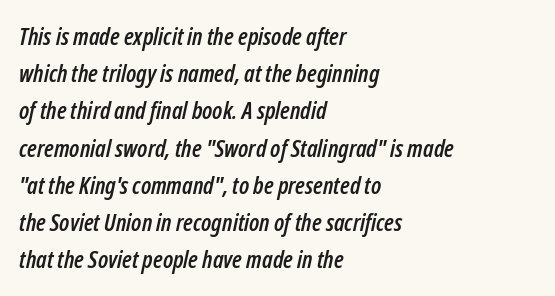
Is there much room between lines? A standard amount, neither cramped nor airy. The gap between lines stays unmarked. Each word holds together tightly as a unit, with standard inter-letter gaps. This is oblique type, the kind used for emphasis or titles.
